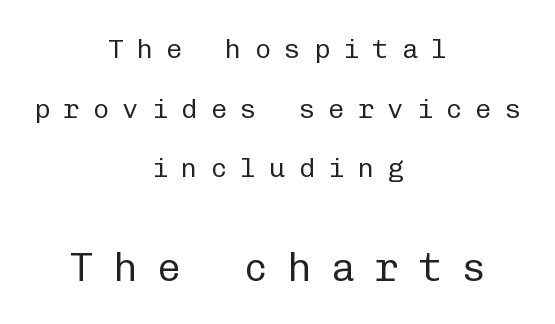
The later block is typeset at a bigger size than the earlier block. The text was rendered using a sans face with plain stroke endings. Notice how the stems are strictly vertical — no italics here. The characters are drawn with everyday or finer stroke widths. Reading down the column, the eye jumps a long way to each next line.
